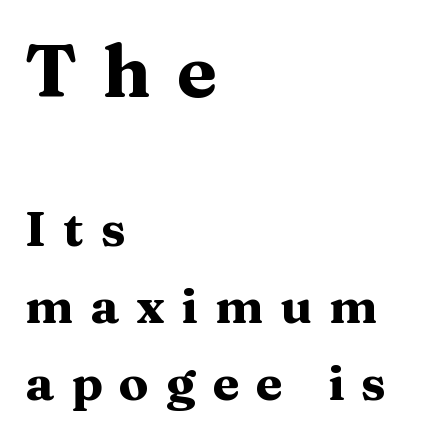
The image shows 73 px heavy, wide serif type, upright; set left-aligned, normal line spacing (1.57x), unusually wide letter spacing (+0.35 em), not underlined; the first (top) block is 1.49x larger; medium stroke contrast and a medium x-height.
